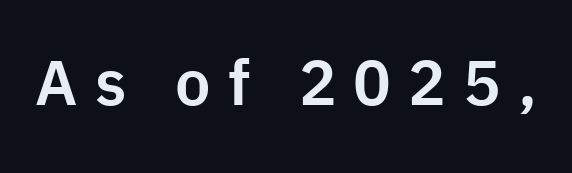
Q: Is the text italic (slanted)? A: No, it is upright.
Q: Is the typeface a serif or a sans-serif typeface? A: Sans-serif.
Q: Is the text underlined? A: No.
Q: Is the spacing between letters normal or unusually wide? A: Unusually wide.
Q: Width (condensed, normal, or wide)? A: Normal.
Q: Stroke contrast? A: Low.
Q: x-height? A: Medium.
Q: Monospaced? A: No.
